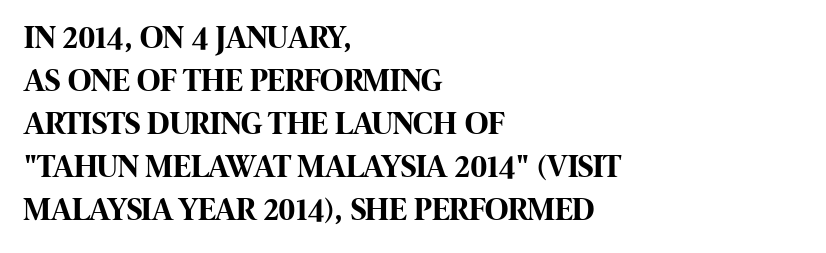
The image shows 32 px bold, condensed sans-serif type, upright; set left-aligned, normal line spacing (1.34x), normal letter spacing, not underlined; high stroke contrast and a large x-height.
